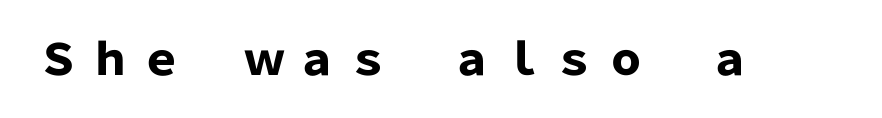
{"serif": "no", "italic": "no", "bold": "yes", "weight": "heavy", "width": "normal", "stroke_contrast": "low", "x_height": "medium", "monospaced": "no", "underline": "no", "letter_spacing": "wide", "letter_spacing_em": 0.2, "glyph_px": 43}
